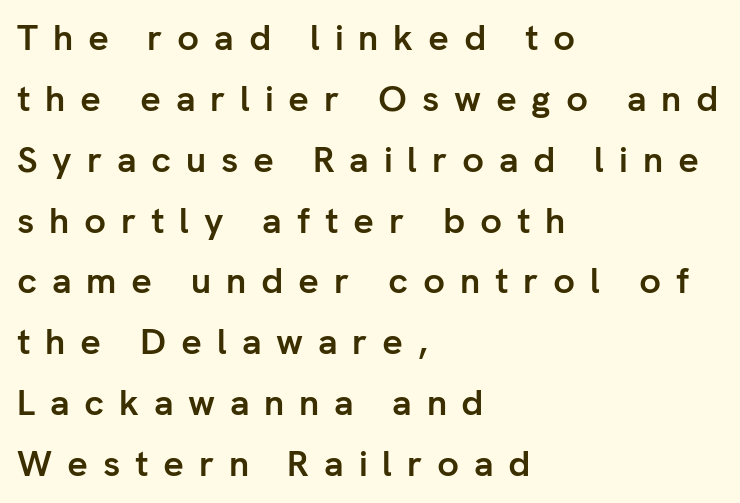
{"serif": "no", "italic": "no", "bold": "yes", "weight": "semibold", "width": "normal", "stroke_contrast": "low", "x_height": "medium", "monospaced": "no", "underline": "no", "align": "left", "line_spacing": "normal", "line_spacing_ratio": 1.69, "letter_spacing": "wide", "letter_spacing_em": 0.41, "glyph_px": 36}
